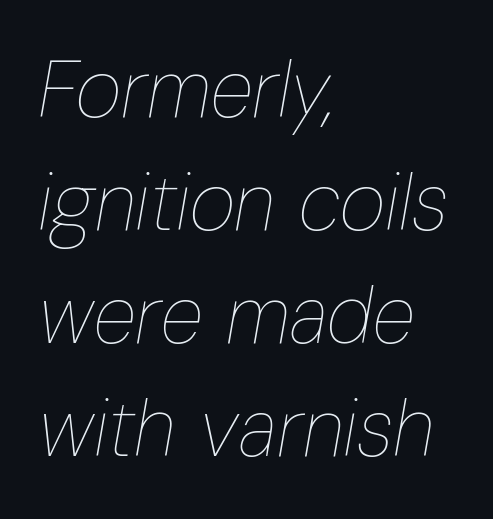
Descenders are the only things crossing below the line. Does the copy run flush right? No — it runs flush left. Italic? Definitely — the glyphs are oblique. The passage shown is typed in a proportional face where columns would drift.
